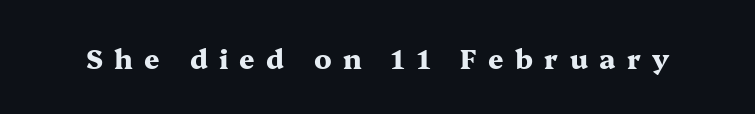
{"italic": "no", "bold": "yes", "underline": "no", "letter_spacing": "wide", "letter_spacing_em": 0.42, "glyph_px": 27}
